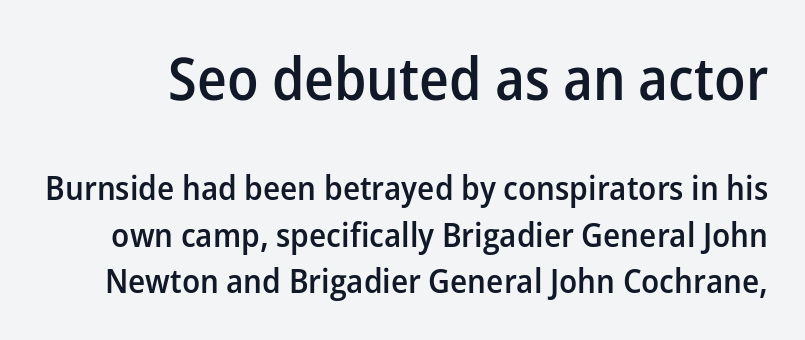
The image shows 59 px semibold sans-serif type, upright; set normal line spacing (1.36x), normal letter spacing, not underlined; the first (top) block is 1.74x larger; low stroke contrast and a medium x-height.
